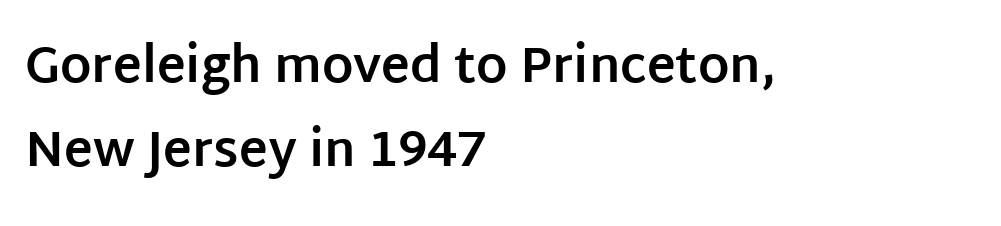
Students, this is bold: see how much ink each stroke carries. Words appear dense and cohesive because spacing is normal. These lines are rendered in a variable-pitch font. Serif or sans? Sans — the stroke terminals are bare. Upright lettering throughout. This rendering features lettering with no underline.
